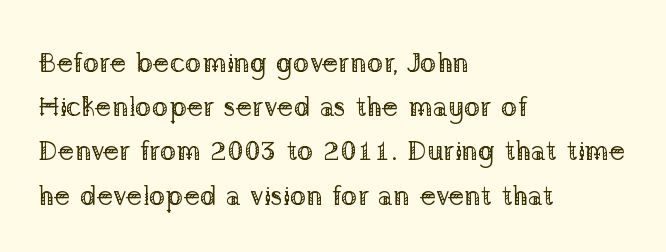
{"serif": "yes", "italic": "no", "bold": "no", "weight": "regular", "width": "normal", "stroke_contrast": "low", "x_height": "medium", "monospaced": "no", "underline": "no", "align": "left", "line_spacing": "normal", "line_spacing_ratio": 1.58, "letter_spacing": "normal", "letter_spacing_em": 0.0, "glyph_px": 28}
